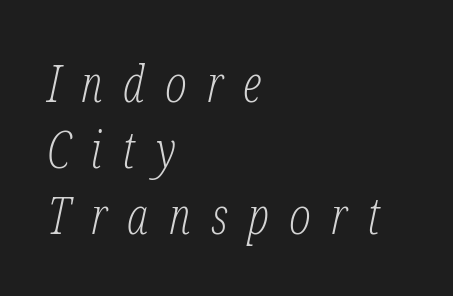
{"serif": "yes", "italic": "yes", "lean": "right", "slant_degrees": 12, "bold": "no", "weight": "light", "width": "condensed", "stroke_contrast": "low", "x_height": "medium", "monospaced": "no", "underline": "no", "align": "left", "line_spacing": "normal", "line_spacing_ratio": 1.29, "letter_spacing": "wide", "letter_spacing_em": 0.4, "glyph_px": 51}
